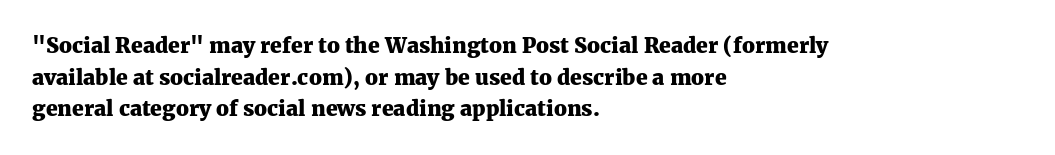
The image shows 21 px bold type, upright; set left-aligned, normal line spacing (1.51x), normal letter spacing, not underlined.
